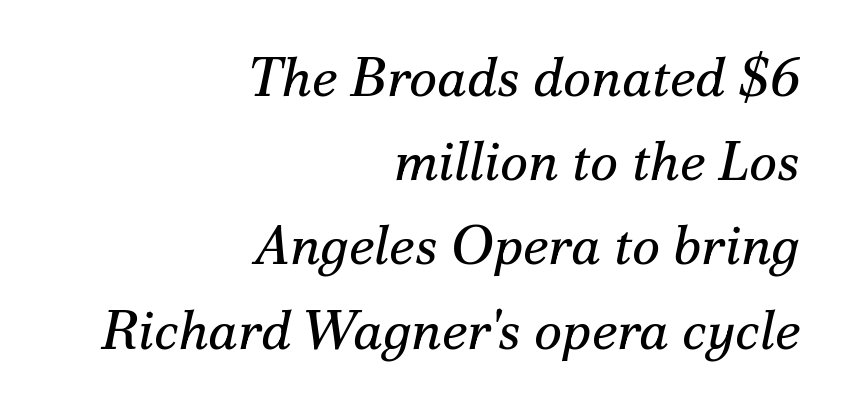
Q: Is the text bold? A: No.
Q: Is the text italic (slanted)? A: Yes, it leans right by about 12 degrees.
Q: Is the typeface a serif or a sans-serif typeface? A: Serif.
Q: Is the text underlined? A: No.
Q: How is the paragraph aligned? A: Right-aligned.
Q: Is the spacing between letters normal or unusually wide? A: Normal.
Q: Is the spacing between lines tight, normal or loose? A: Normal.
Q: Width (condensed, normal, or wide)? A: Normal.
Q: Stroke contrast? A: Medium.
Q: x-height? A: Small.
Q: Monospaced? A: No.
